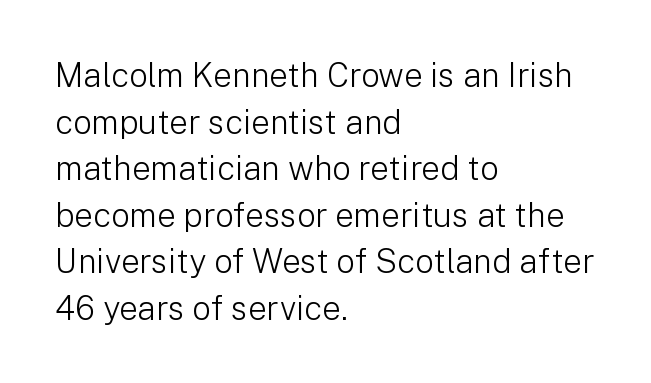
The passage shown is typed in a proportional face where columns would drift. The letters carry no serifs — their stems end cleanly without finishing strokes. Compared with typical paragraphs, the rows here are spaced about the same. The face used here is rendered with its standard letterfit. Bare-footed words on every line. The lettering stays uniformly vertical, giving the passage a roman look.
